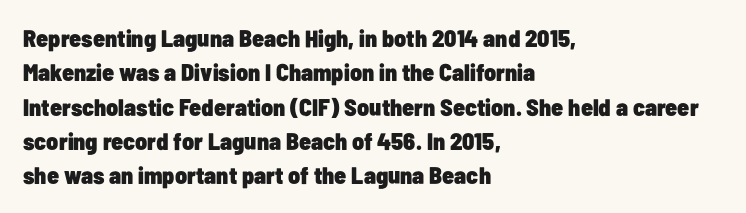
{"italic": "no", "bold": "yes", "underline": "no", "align": "left", "line_spacing": "normal", "line_spacing_ratio": 1.43, "letter_spacing": "normal", "letter_spacing_em": 0.0, "glyph_px": 24}
